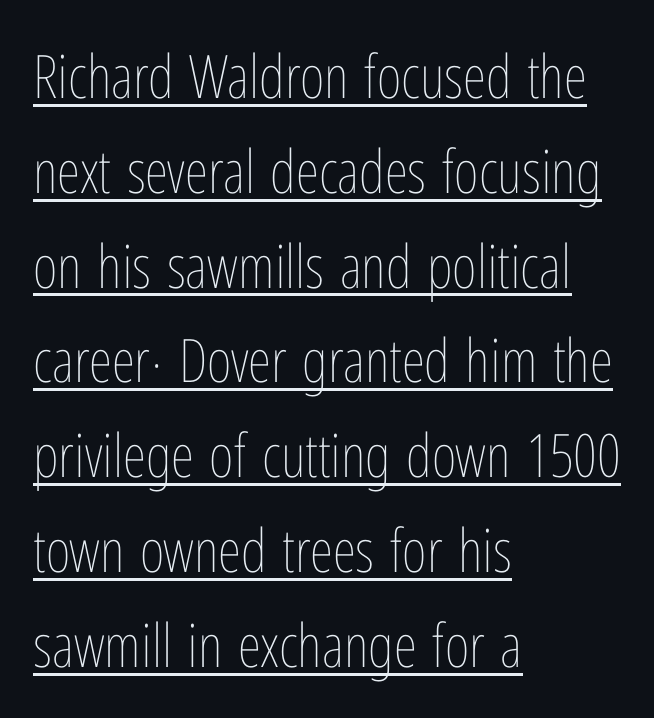
Unlike italic type, these characters show no tilt at all. Here the designer chose a conventional face with non-uniform glyph widths. Underlined type. The strokes carry an ordinary text weight at most. The text block is weighted toward the left margin, trailing off unevenly rightward.
